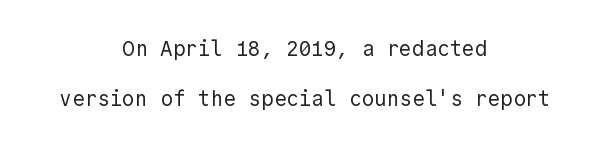
Q: Is the text bold? A: No.
Q: Is the text italic (slanted)? A: No, it is upright.
Q: Is the text underlined? A: No.
Q: How is the paragraph aligned? A: Centered.
Q: Is the spacing between letters normal or unusually wide? A: Normal.
Q: Is the spacing between lines tight, normal or loose? A: Loose.
